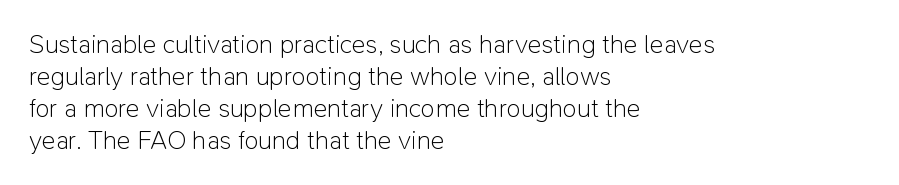
The image shows 26 px text type, upright; set left-aligned, line spacing 1.23x, normal letter spacing, not underlined.
